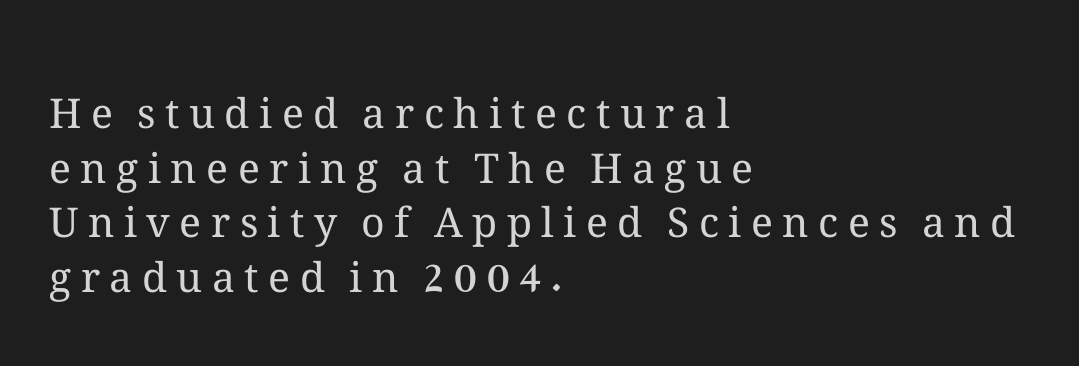
This sample has the flowing, uneven cadence of proportional lettering. Reading down the column, the eye jumps a familiar distance to each next line. The letterforms stand isolated, each surrounded by extra space. Ascenders rise straight up at ninety degrees. Teacher's note: observe the even left margin — that is flush-left alignment. Underline: absent.
